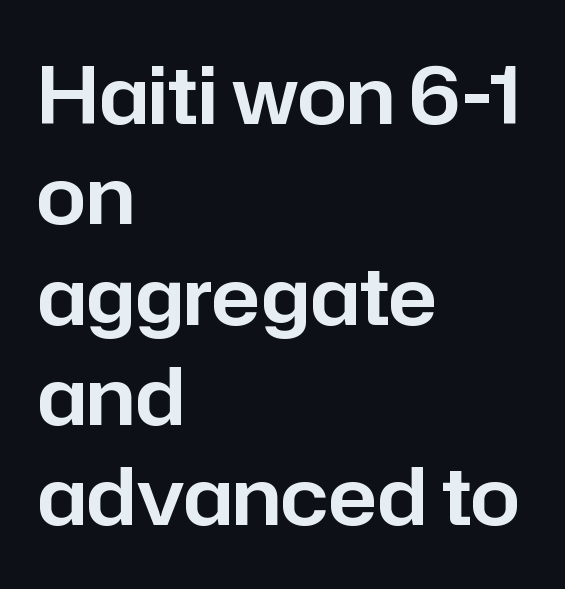
The image shows 79 px sans-serif type, upright; set left-aligned, normal line spacing (1.27x), normal letter spacing, not underlined; low stroke contrast and a medium x-height.
